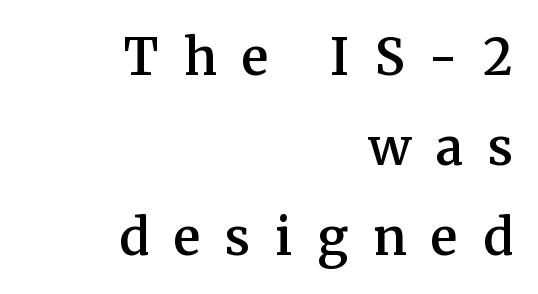
{"serif": "yes", "italic": "no", "bold": "semi", "weight": "semibold", "width": "normal", "stroke_contrast": "medium", "x_height": "medium", "monospaced": "no", "underline": "no", "align": "right", "line_spacing_ratio": 1.8, "letter_spacing": "wide", "letter_spacing_em": 0.5, "glyph_px": 50}
